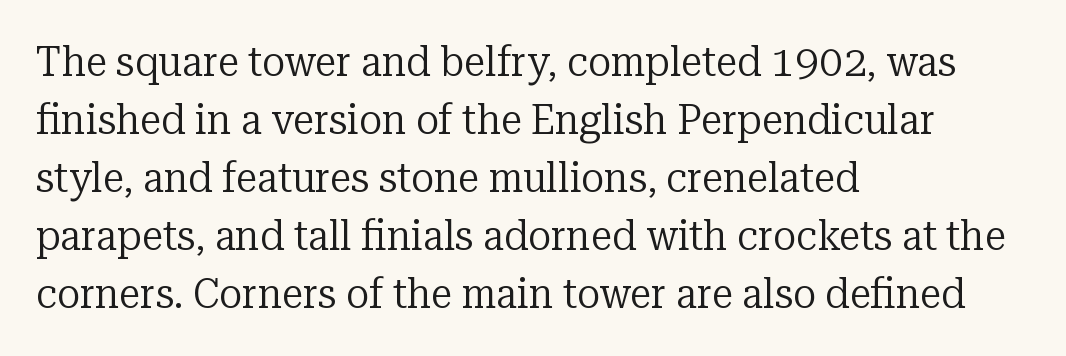
{"serif": "yes", "italic": "no", "bold": "no", "weight": "regular", "width": "normal", "stroke_contrast": "low", "x_height": "medium", "monospaced": "no", "underline": "no", "align": "left", "line_spacing": "normal", "line_spacing_ratio": 1.35, "letter_spacing": "normal", "letter_spacing_em": 0.0, "glyph_px": 43}
